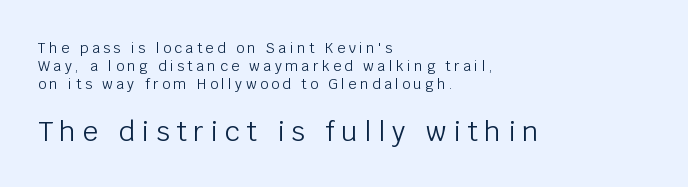
The image shows 27 px text type, upright; set left-aligned, normal line spacing (1.27x), unusually wide letter spacing (+0.25 em), not underlined; the second (bottom) block is 1.93x larger.
